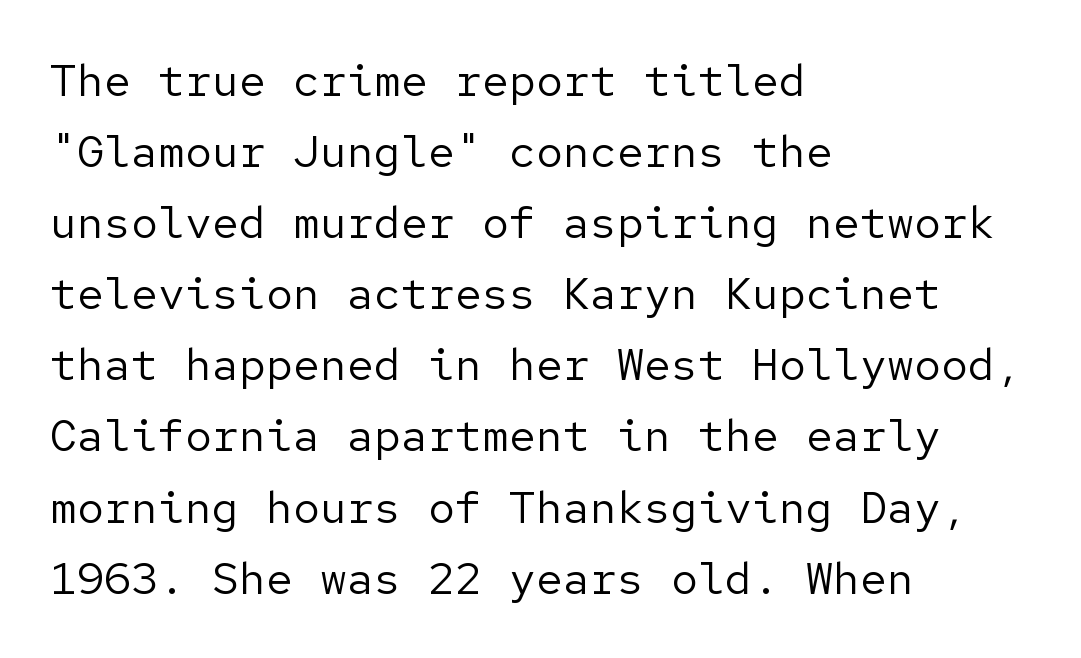
Normally led — the rows are evenly, conventionally spaced. Is there any slant? The stems are plumb. A student would call this left alignment; a typographer would say flush left, rag right. These glyphs show unthickened strokes, regular width or finer. The space beneath each line is pristine and unruled.
